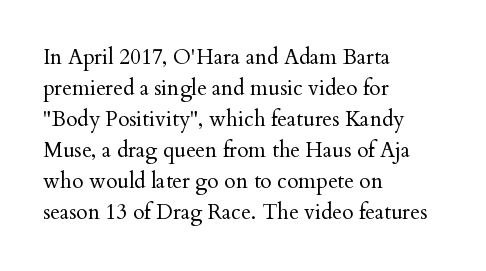
The image shows 21 px text type, upright; set left-aligned, normal line spacing (1.48x), normal letter spacing, not underlined.
